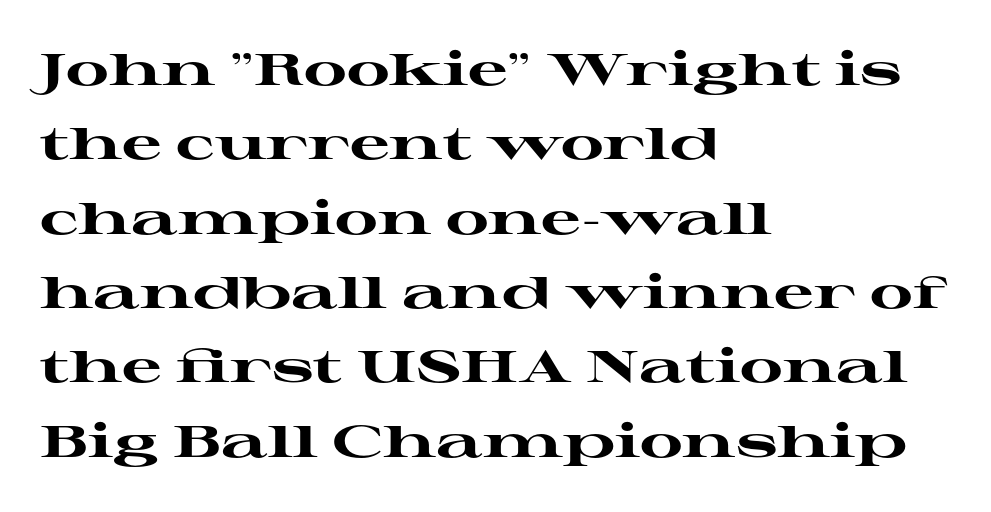
Q: Is the text bold? A: Yes.
Q: Is the text italic (slanted)? A: No, it is upright.
Q: Is the typeface a serif or a sans-serif typeface? A: Serif.
Q: Is the text underlined? A: No.
Q: How is the paragraph aligned? A: Left-aligned.
Q: Is the spacing between letters normal or unusually wide? A: Normal.
Q: Is the spacing between lines tight, normal or loose? A: Normal.
Q: Width (condensed, normal, or wide)? A: Wide.
Q: Stroke contrast? A: High.
Q: x-height? A: Medium.
Q: Monospaced? A: No.
